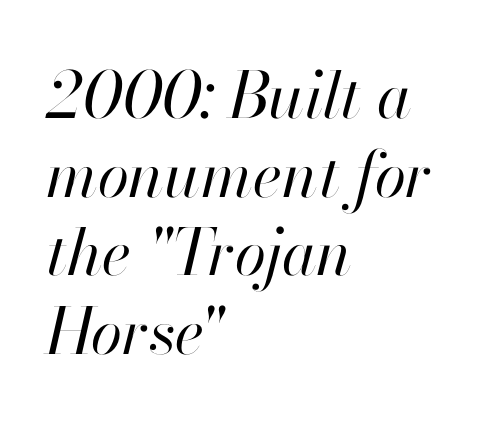
This is oblique type, the kind used for emphasis or titles. The lines are quadded left. The letterforms sit shoulder to shoulder at normal distance. The foot of each line stays bare and open. You could not count columns in this text — the font is proportionally spaced.
